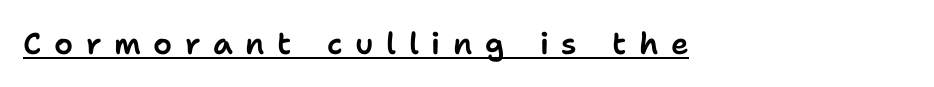
These lines were composed using upright roman letters. Check where the strokes stop: nothing finishes them off — pure sans. The rendering inserts visible extra space after every character. Every word sits above its own underline. Spacing verdict: proportional, widths tailored to each character. Horizontally, the lines are justified to the leading edge only.
